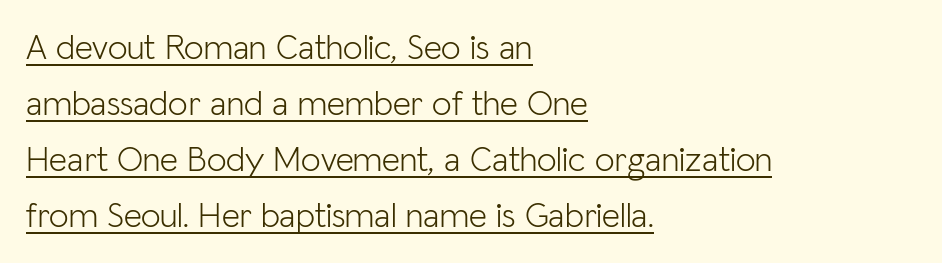
The image shows 35 px light sans-serif type, upright; set left-aligned, normal line spacing (1.6x), normal letter spacing, underlined; low stroke contrast and a medium x-height.
